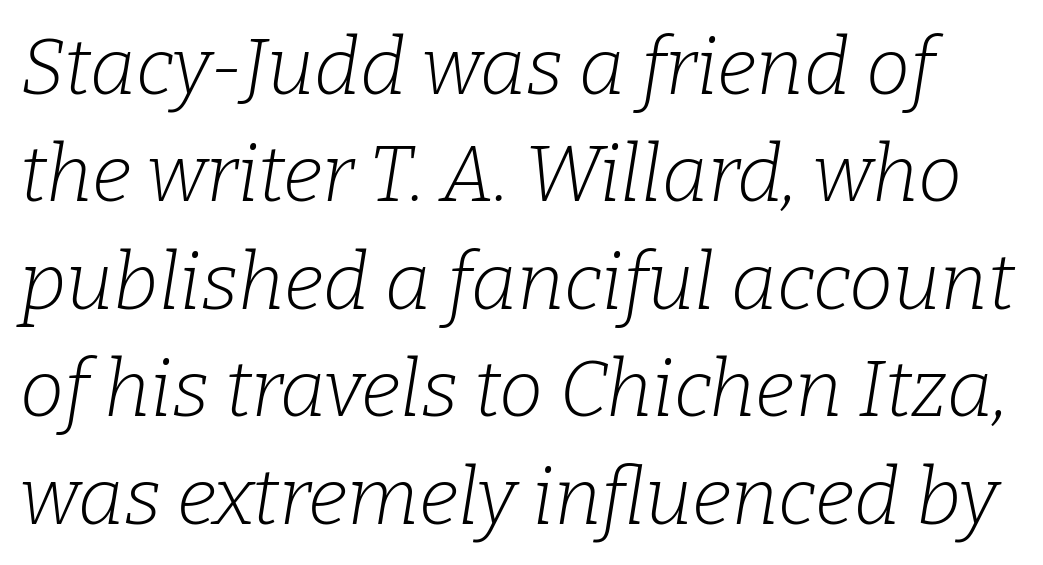
{"serif": "yes", "italic": "yes", "lean": "right", "slant_degrees": 9, "bold": "no", "weight": "light", "width": "normal", "stroke_contrast": "low", "x_height": "medium", "monospaced": "no", "underline": "no", "line_spacing": "normal", "line_spacing_ratio": 1.36, "letter_spacing": "normal", "letter_spacing_em": 0.0, "glyph_px": 79}
